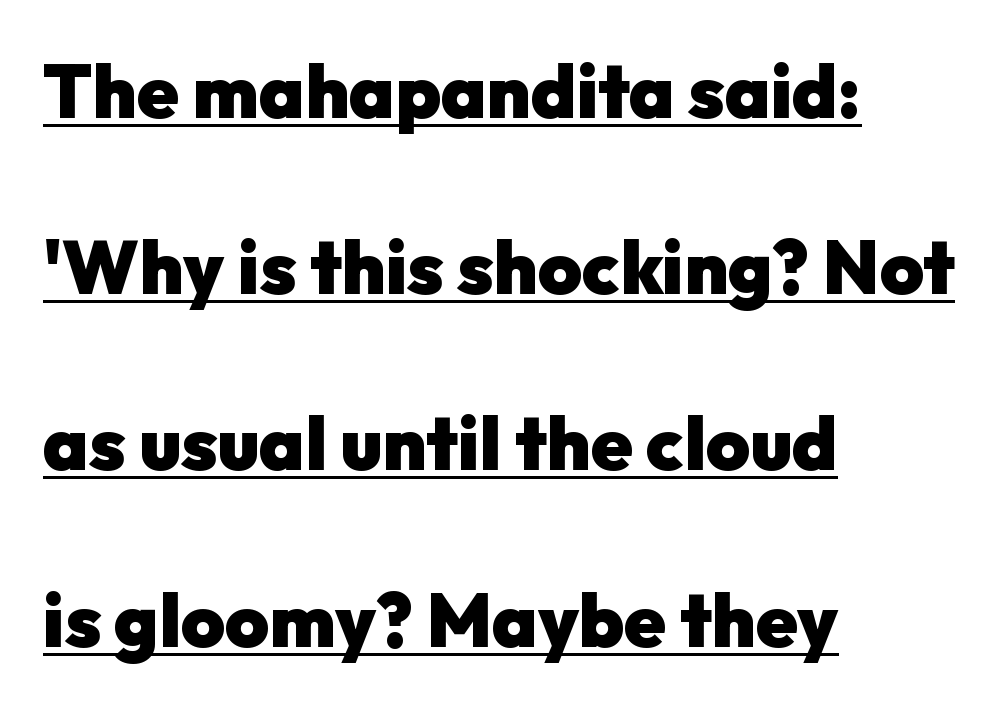
Q: Is the text bold? A: Yes.
Q: Is the text italic (slanted)? A: No, it is upright.
Q: Is the typeface a serif or a sans-serif typeface? A: Sans-serif.
Q: Is the text underlined? A: Yes.
Q: How is the paragraph aligned? A: Left-aligned.
Q: Is the spacing between letters normal or unusually wide? A: Normal.
Q: Is the spacing between lines tight, normal or loose? A: Loose.
Q: Width (condensed, normal, or wide)? A: Normal.
Q: Stroke contrast? A: Low.
Q: x-height? A: Medium.
Q: Monospaced? A: No.
